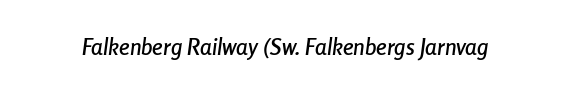
{"italic": "yes", "lean": "right", "slant_degrees": 8, "underline": "no", "letter_spacing": "normal", "letter_spacing_em": 0.0, "glyph_px": 23}
